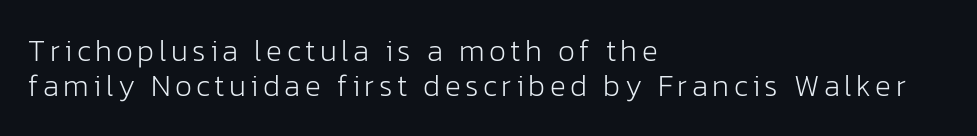
{"serif": "no", "italic": "no", "bold": "no", "weight": "light", "width": "normal", "stroke_contrast": "low", "x_height": "medium", "monospaced": "no", "underline": "no", "align": "left", "line_spacing_ratio": 1.16, "glyph_px": 30}
